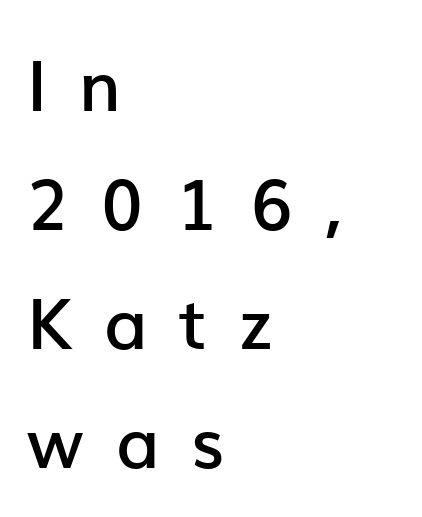
The image shows 70 px semibold sans-serif type, upright; set left-aligned, normal line spacing (1.7x), unusually wide letter spacing (+0.45 em), not underlined; low stroke contrast and a medium x-height.
